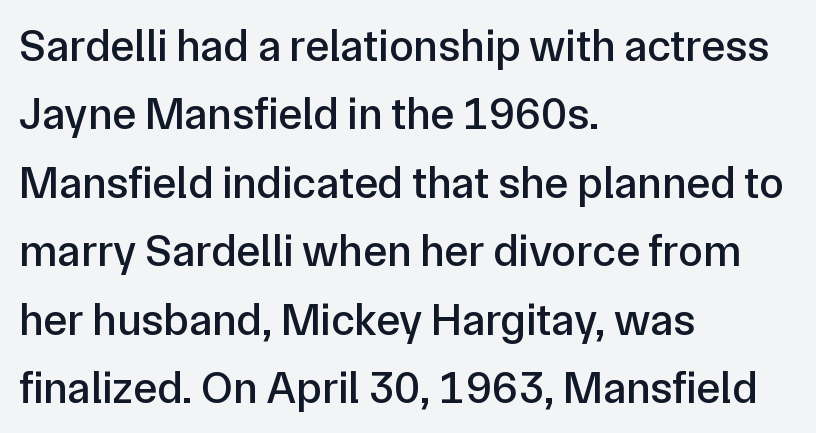
{"serif": "no", "italic": "no", "width": "normal", "stroke_contrast": "low", "x_height": "medium", "monospaced": "no", "underline": "no", "align": "left", "line_spacing": "normal", "line_spacing_ratio": 1.52, "letter_spacing": "normal", "letter_spacing_em": 0.0, "glyph_px": 45}
